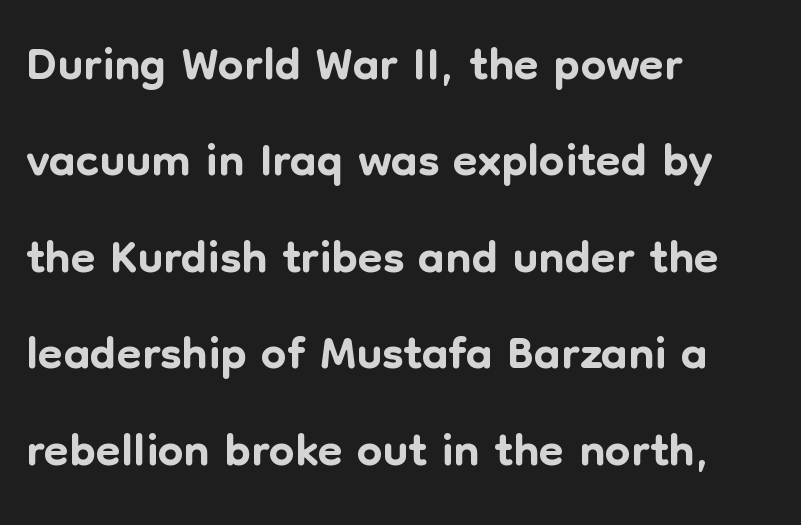
The text block is weighted toward the left margin, trailing off unevenly rightward. This is the regular roman posture of the typeface. Each letter keeps its own natural width here, so spacing adapts to shape. One glance says typical: line gaps are just what's usual. In terms of letterform style, serifs are entirely absent. There is no visible air inserted between adjacent glyphs.
